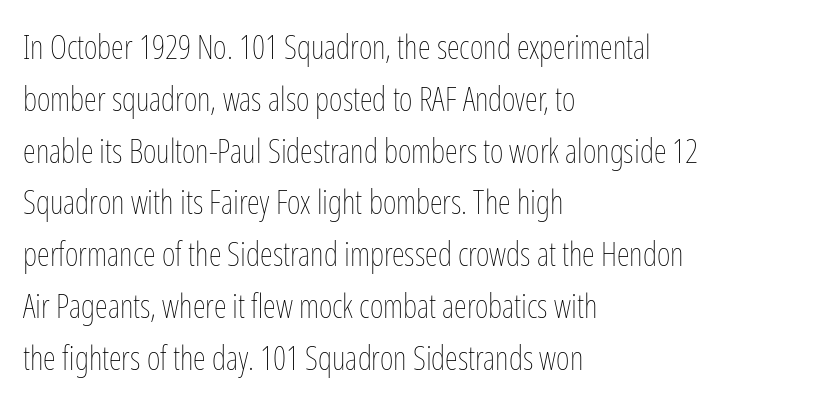
The rag falls on the right side of this text block. Designer's note — italics off, roman on. Tracking value appears to be zero — textbook default spacing. The specimen omits any rule beneath the text block's lines.
